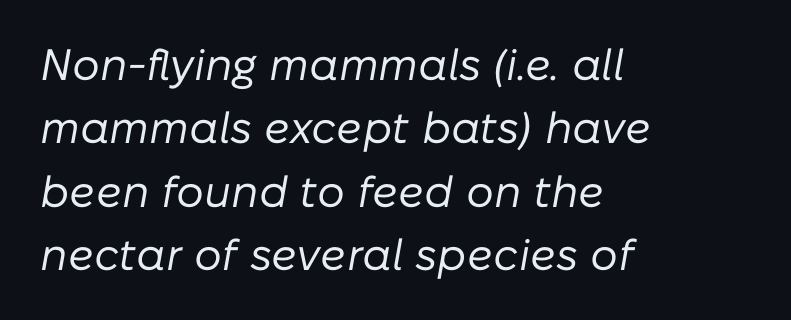
{"italic": "yes", "lean": "right", "slant_degrees": 10, "bold": "no", "weight": "regular", "width": "normal", "stroke_contrast": "low", "x_height": "medium", "monospaced": "no", "underline": "no", "align": "left", "line_spacing": "normal", "line_spacing_ratio": 1.44, "letter_spacing": "normal", "letter_spacing_em": 0.0, "glyph_px": 44}
